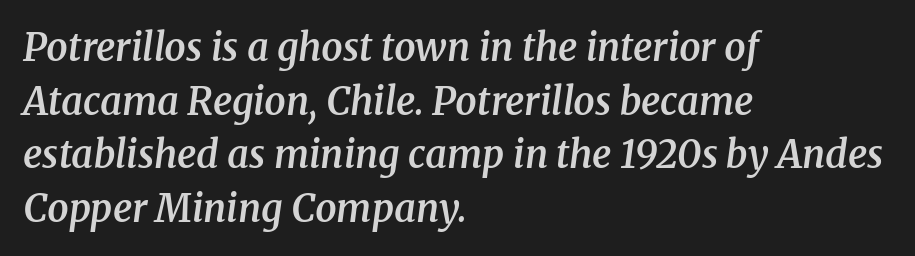
The image shows 38 px semibold serif type, italic (leaning right); set left-aligned, normal line spacing (1.41x), normal letter spacing, not underlined; medium stroke contrast and a medium x-height.
